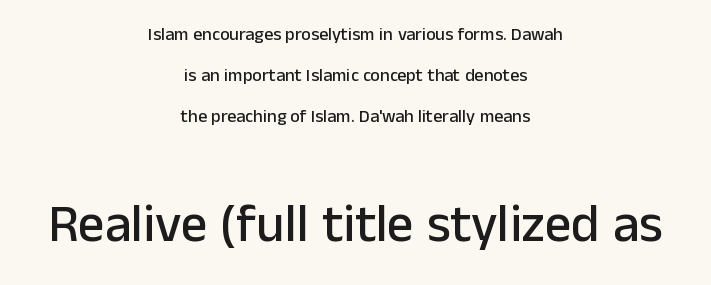
Q: Is the text italic (slanted)? A: No, it is upright.
Q: Is the typeface a serif or a sans-serif typeface? A: Sans-serif.
Q: Is the text underlined? A: No.
Q: How is the paragraph aligned? A: Centered.
Q: Is the spacing between letters normal or unusually wide? A: Normal.
Q: Is the spacing between lines tight, normal or loose? A: Loose.
Q: Which block of text is set in a larger size, the first (top) or the second (bottom)? A: The second (bottom) one.
Q: Width (condensed, normal, or wide)? A: Normal.
Q: Stroke contrast? A: Low.
Q: x-height? A: Medium.
Q: Monospaced? A: No.
